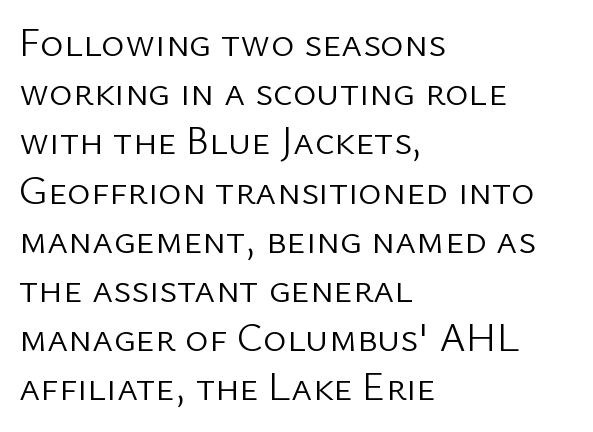
Q: Is the text bold? A: No.
Q: Is the text italic (slanted)? A: No, it is upright.
Q: Is the typeface a serif or a sans-serif typeface? A: Sans-serif.
Q: Is the text underlined? A: No.
Q: How is the paragraph aligned? A: Left-aligned.
Q: Is the spacing between letters normal or unusually wide? A: Normal.
Q: Width (condensed, normal, or wide)? A: Normal.
Q: Stroke contrast? A: Low.
Q: x-height? A: Medium.
Q: Monospaced? A: No.
